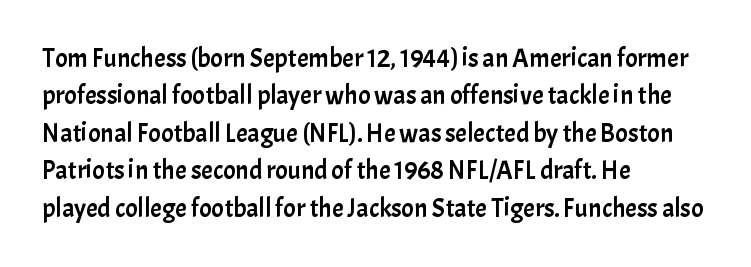
The image shows 26 px text type, upright; set left-aligned, normal line spacing (1.44x), normal letter spacing, not underlined.
